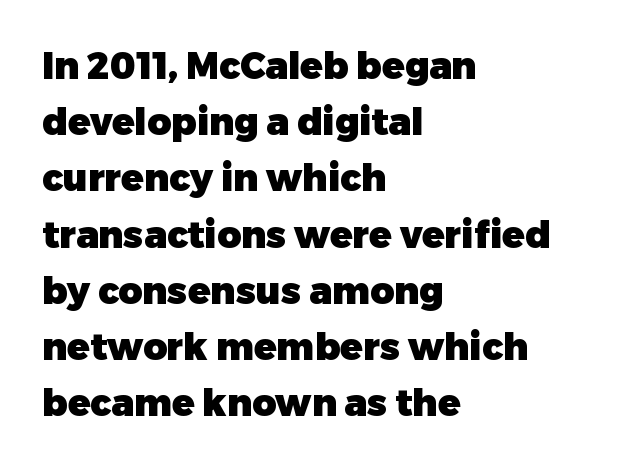
Tall strokes in this sample are plumb rather than angled. Is the block centered? No — it sits flush against the left margin. Note the varied advance widths — an 'i' is clearly narrower than an 'm'. Is this a sans? Yes — the strokes have no serifs. Vertically, the passage feels balanced, rows spaced as you'd expect.
